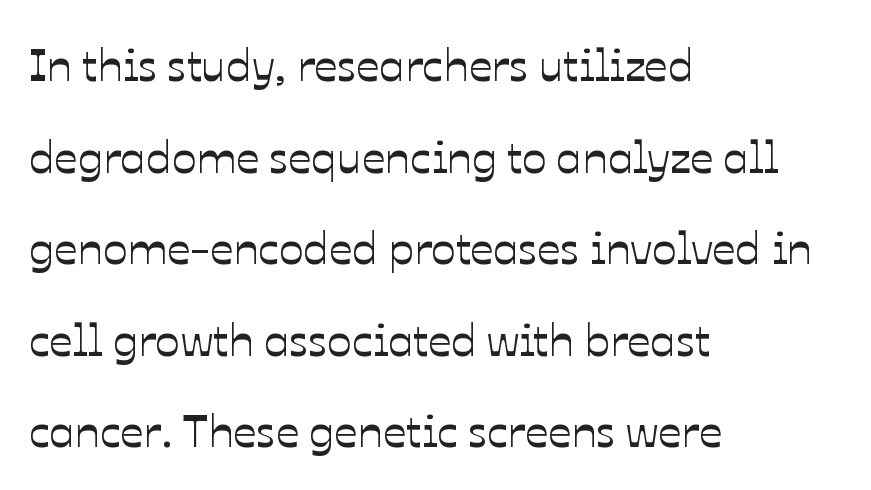
Leading: increased. Each word holds together tightly as a unit, with standard inter-letter gaps. The font's upright variant was chosen for this text. These lines stack with their left ends in a neat column. Varying glyph widths throughout — classic text-font behaviour.
